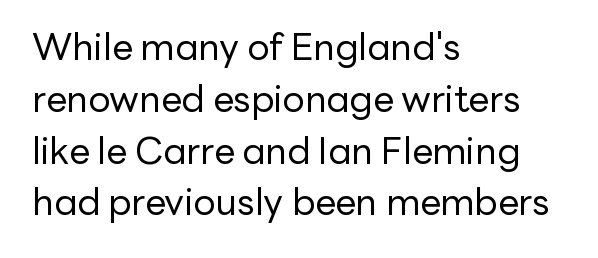
Q: Is the text bold? A: No.
Q: Is the text italic (slanted)? A: No, it is upright.
Q: Is the typeface a serif or a sans-serif typeface? A: Sans-serif.
Q: Is the text underlined? A: No.
Q: How is the paragraph aligned? A: Left-aligned.
Q: Is the spacing between letters normal or unusually wide? A: Normal.
Q: Is the spacing between lines tight, normal or loose? A: Normal.
Q: Width (condensed, normal, or wide)? A: Normal.
Q: Stroke contrast? A: Low.
Q: x-height? A: Medium.
Q: Monospaced? A: No.
